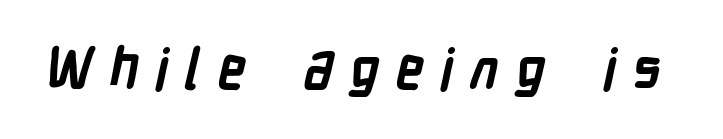
{"serif": "no", "bold": "yes", "weight": "semibold", "width": "condensed", "stroke_contrast": "low", "x_height": "medium", "monospaced": "no", "underline": "no", "letter_spacing": "wide", "letter_spacing_em": 0.29, "glyph_px": 56}
